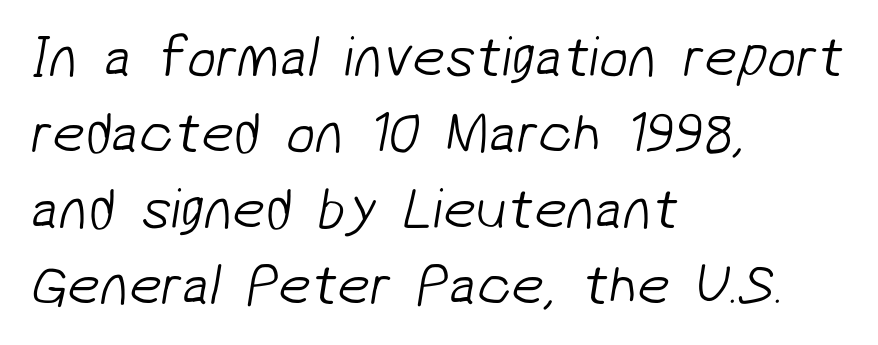
{"serif": "no", "bold": "no", "weight": "light", "width": "normal", "stroke_contrast": "low", "x_height": "medium", "monospaced": "no", "underline": "no", "align": "left", "line_spacing": "normal", "line_spacing_ratio": 1.31, "letter_spacing": "normal", "letter_spacing_em": 0.0, "glyph_px": 58}
